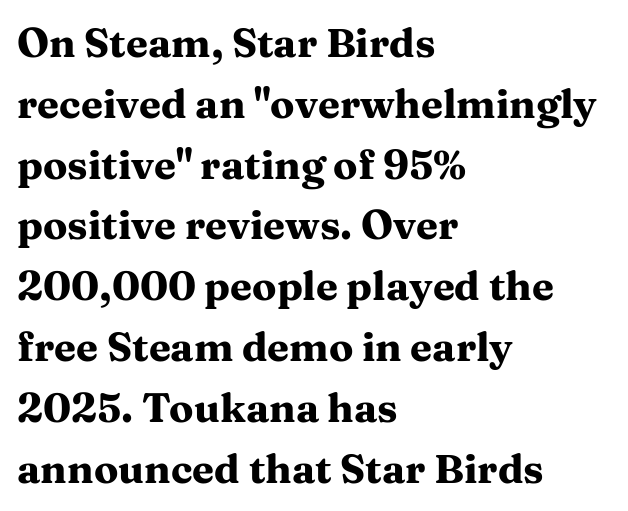
{"serif": "yes", "italic": "no", "bold": "yes", "weight": "heavy", "width": "wide", "stroke_contrast": "medium", "x_height": "medium", "monospaced": "no", "underline": "no", "align": "left", "line_spacing": "normal", "line_spacing_ratio": 1.52, "letter_spacing": "normal", "letter_spacing_em": 0.0, "glyph_px": 40}
